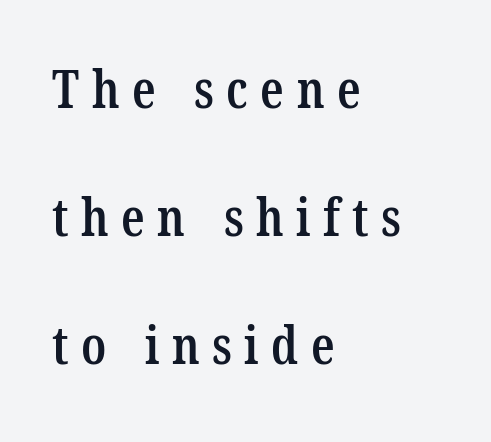
The image shows 52 px semibold, condensed serif type; set left-aligned, loose line spacing (2.46x), unusually wide letter spacing (+0.24 em), not underlined; low stroke contrast and a medium x-height.
